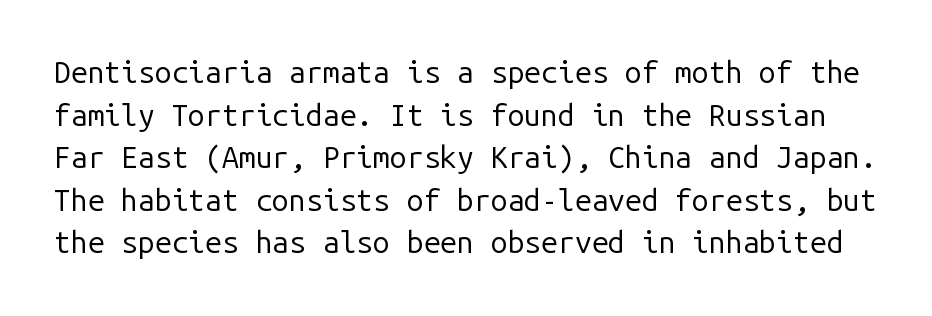
{"serif": "no", "italic": "no", "bold": "no", "weight": "regular", "width": "normal", "stroke_contrast": "low", "x_height": "medium", "monospaced": "yes", "underline": "no", "line_spacing": "normal", "line_spacing_ratio": 1.42, "letter_spacing": "normal", "letter_spacing_em": 0.0, "glyph_px": 30}
